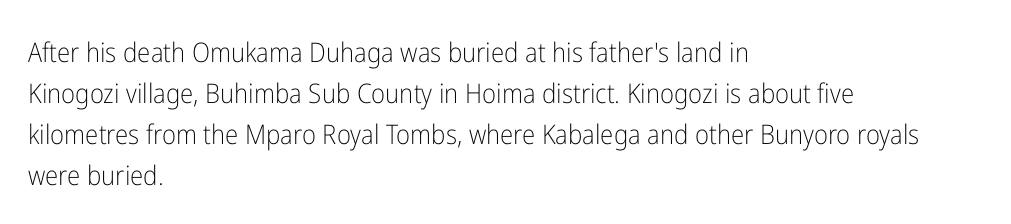
On a weight scale, this lands at 450 or below. The passage shown has conventional tracking throughout. A normal amount of white space separates one row of letters from the next. The rag falls on the right side of this text block.
